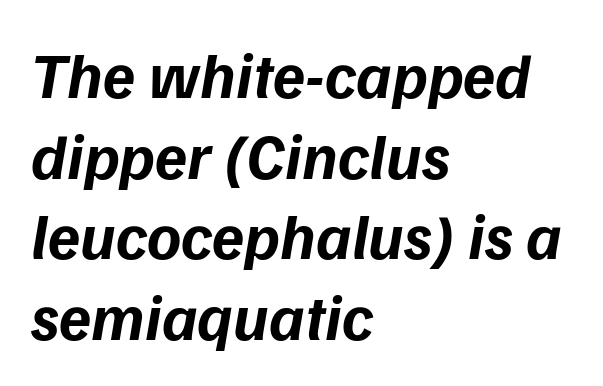
The image shows 65 px bold sans-serif type; set left-aligned, line spacing 1.24x, normal letter spacing, not underlined; low stroke contrast and a medium x-height.
